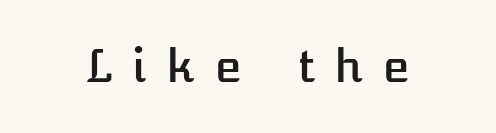
The image shows 45 px text type, upright; set unusually wide letter spacing (+0.45 em), not underlined; low stroke contrast and a medium x-height.
